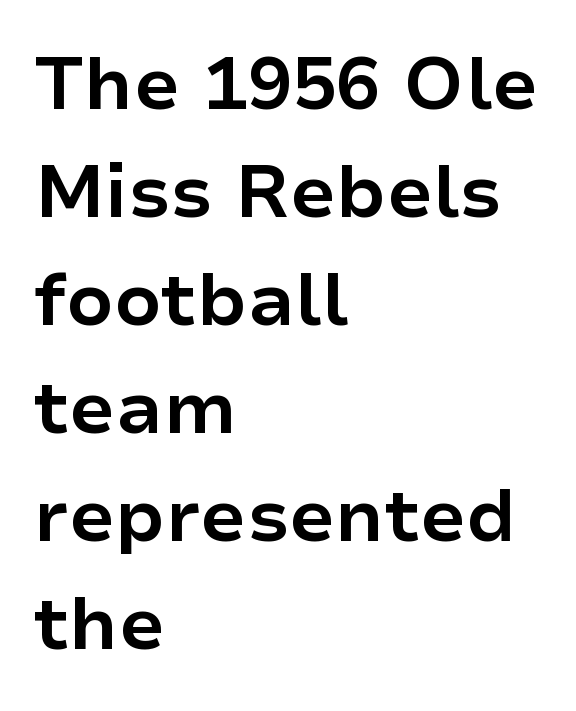
{"serif": "no", "italic": "no", "bold": "yes", "weight": "bold", "width": "normal", "stroke_contrast": "low", "x_height": "medium", "monospaced": "no", "underline": "no", "align": "left", "line_spacing": "normal", "line_spacing_ratio": 1.46, "letter_spacing": "normal", "letter_spacing_em": 0.0, "glyph_px": 74}
